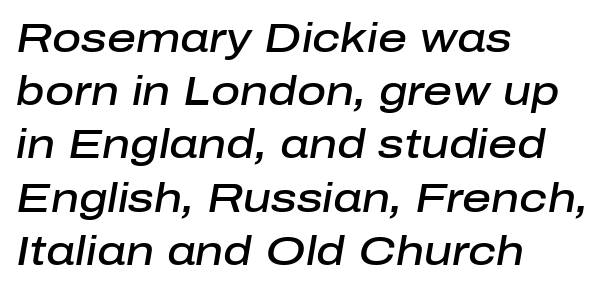
Q: Is the text bold? A: Semi-bold.
Q: Is the text italic (slanted)? A: Yes, it leans right by about 10 degrees.
Q: Is the text underlined? A: No.
Q: How is the paragraph aligned? A: Left-aligned.
Q: Is the spacing between letters normal or unusually wide? A: Normal.
Q: Is the spacing between lines tight, normal or loose? A: Normal.
Q: Width (condensed, normal, or wide)? A: Normal.
Q: Stroke contrast? A: Low.
Q: x-height? A: Medium.
Q: Monospaced? A: No.
